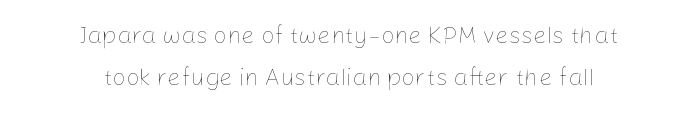
Q: Is the text bold? A: No.
Q: Is the text italic (slanted)? A: No, it is upright.
Q: Is the text underlined? A: No.
Q: How is the paragraph aligned? A: Centered.
Q: Is the spacing between letters normal or unusually wide? A: Normal.
